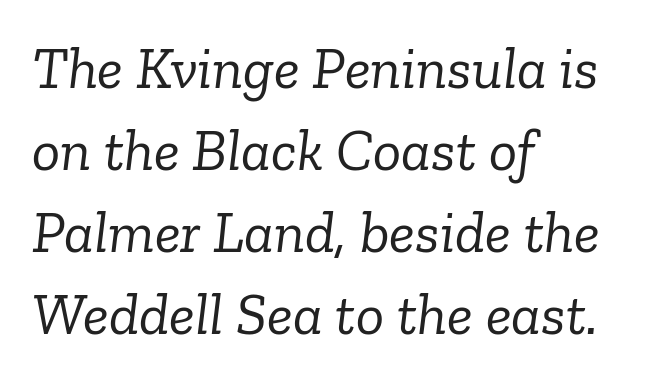
Q: Is the text bold? A: No.
Q: Is the text italic (slanted)? A: Yes, it leans right by about 6 degrees.
Q: Is the typeface a serif or a sans-serif typeface? A: Serif.
Q: Is the text underlined? A: No.
Q: How is the paragraph aligned? A: Left-aligned.
Q: Is the spacing between letters normal or unusually wide? A: Normal.
Q: Is the spacing between lines tight, normal or loose? A: Normal.
Q: Width (condensed, normal, or wide)? A: Normal.
Q: Stroke contrast? A: Low.
Q: x-height? A: Medium.
Q: Monospaced? A: No.
